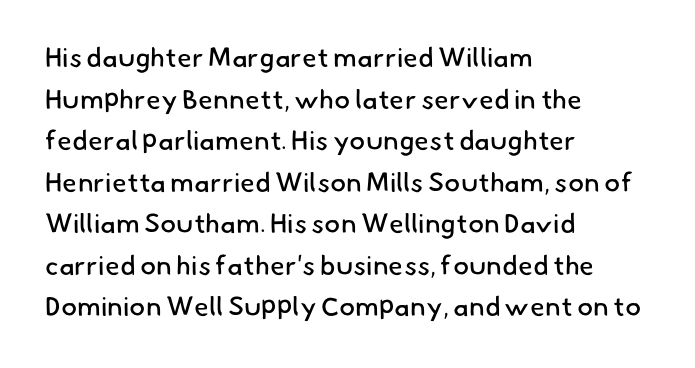
{"bold": "no", "underline": "no", "align": "left", "line_spacing": "normal", "line_spacing_ratio": 1.54, "letter_spacing": "normal", "letter_spacing_em": 0.0, "glyph_px": 27}
